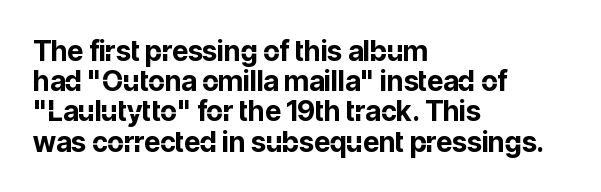
{"serif": "no", "italic": "no", "bold": "yes", "weight": "bold", "width": "normal", "stroke_contrast": "low", "x_height": "medium", "monospaced": "no", "underline": "no", "align": "left", "line_spacing": "tight", "line_spacing_ratio": 1.08, "letter_spacing": "normal", "letter_spacing_em": 0.0, "glyph_px": 28}
